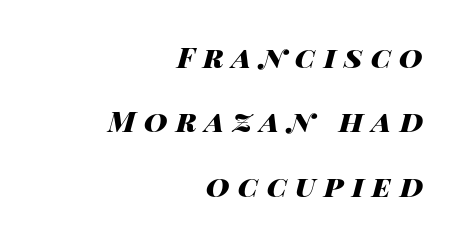
{"italic": "yes", "lean": "right", "slant_degrees": 14, "bold": "yes", "weight": "heavy", "width": "wide", "stroke_contrast": "high", "x_height": "large", "monospaced": "no", "underline": "no", "align": "right", "line_spacing": "loose", "line_spacing_ratio": 2.22, "letter_spacing": "wide", "letter_spacing_em": 0.29, "glyph_px": 29}
